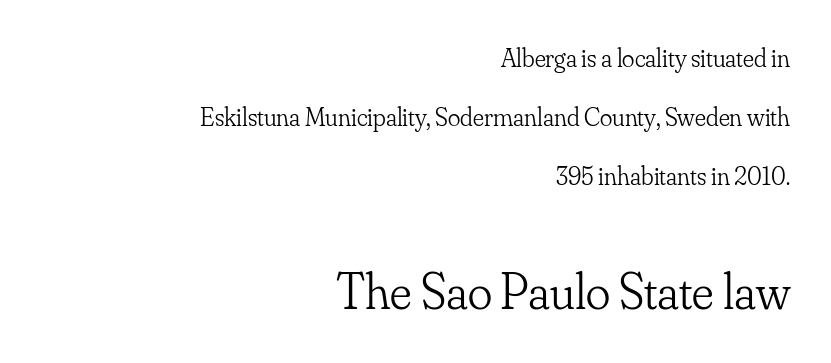
{"serif": "yes", "italic": "no", "bold": "no", "weight": "light", "width": "normal", "stroke_contrast": "low", "x_height": "small", "monospaced": "no", "underline": "no", "align": "right", "line_spacing": "loose", "line_spacing_ratio": 2.27, "letter_spacing": "normal", "letter_spacing_em": 0.0, "larger_block": "second", "size_ratio": 1.96, "glyph_px": 51}
